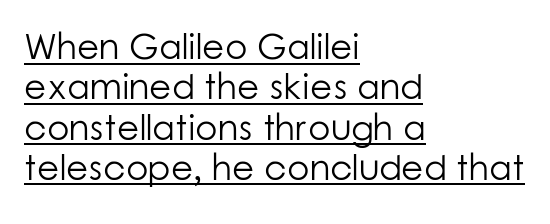
Q: Is the text bold? A: No.
Q: Is the text italic (slanted)? A: No, it is upright.
Q: Is the typeface a serif or a sans-serif typeface? A: Sans-serif.
Q: Is the text underlined? A: Yes.
Q: How is the paragraph aligned? A: Left-aligned.
Q: Is the spacing between letters normal or unusually wide? A: Normal.
Q: Is the spacing between lines tight, normal or loose? A: Tight.
Q: Width (condensed, normal, or wide)? A: Normal.
Q: Stroke contrast? A: Low.
Q: x-height? A: Medium.
Q: Monospaced? A: No.
